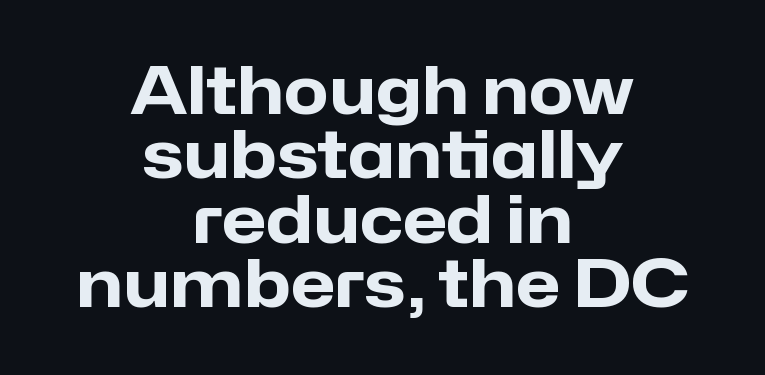
The text was rendered using a sans face with plain stroke endings. The paragraph has two soft edges and a firm central axis. There is no visible air inserted between adjacent glyphs. Does the leading feel generous? Not at all — it's pinched. These lines were composed using upright roman letters.
